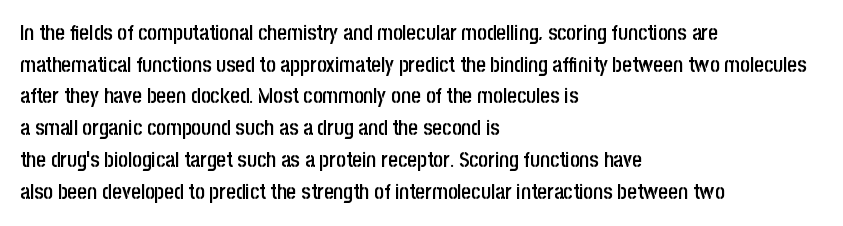
The image shows 21 px text type, upright; set left-aligned, normal line spacing (1.51x), normal letter spacing, not underlined.
